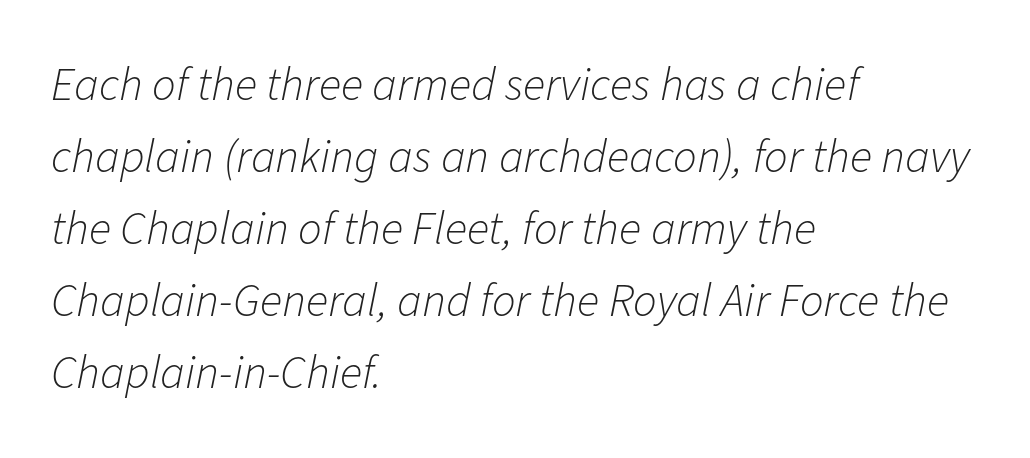
These glyphs show unthickened strokes, regular width or finer. Character widths vary here, with narrow letters taking less room than wide ones. The face used here has a pronounced slope to its letters. The space directly below the letters is spotless. A student would call this left alignment; a typographer would say flush left, rag right. If you measured baseline to baseline, you'd find a middling distance.
